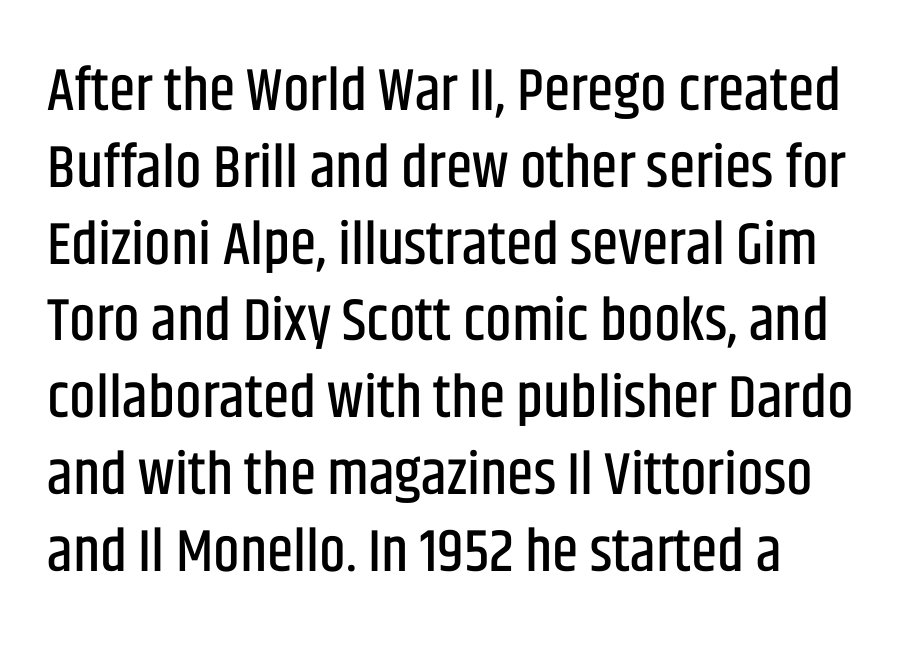
Q: Is the text italic (slanted)? A: No, it is upright.
Q: Is the typeface a serif or a sans-serif typeface? A: Sans-serif.
Q: Is the text underlined? A: No.
Q: How is the paragraph aligned? A: Left-aligned.
Q: Is the spacing between letters normal or unusually wide? A: Normal.
Q: Is the spacing between lines tight, normal or loose? A: Normal.
Q: Width (condensed, normal, or wide)? A: Condensed.
Q: Stroke contrast? A: Low.
Q: x-height? A: Large.
Q: Monospaced? A: No.
